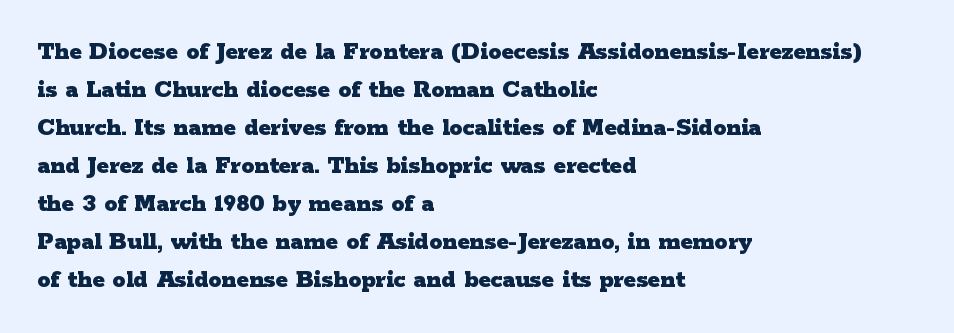
Q: Is the text bold? A: Yes.
Q: Is the text italic (slanted)? A: No, it is upright.
Q: Is the text underlined? A: No.
Q: How is the paragraph aligned? A: Left-aligned.
Q: Is the spacing between letters normal or unusually wide? A: Normal.
Q: Is the spacing between lines tight, normal or loose? A: Normal.
